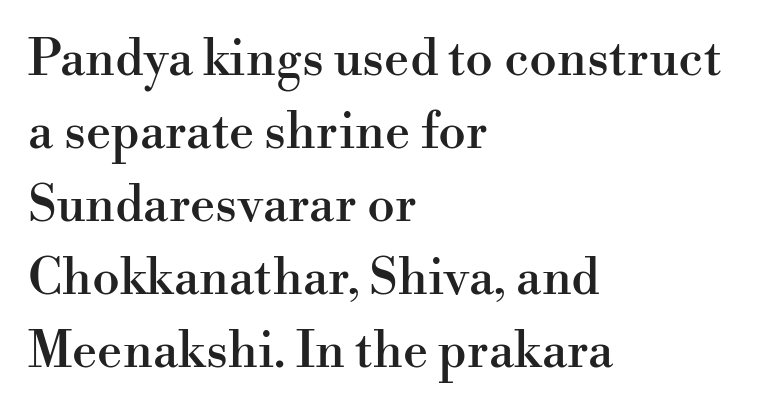
{"serif": "yes", "italic": "no", "width": "normal", "stroke_contrast": "high", "x_height": "small", "monospaced": "no", "underline": "no", "align": "left", "line_spacing": "normal", "line_spacing_ratio": 1.46, "letter_spacing": "normal", "letter_spacing_em": 0.0, "glyph_px": 50}
